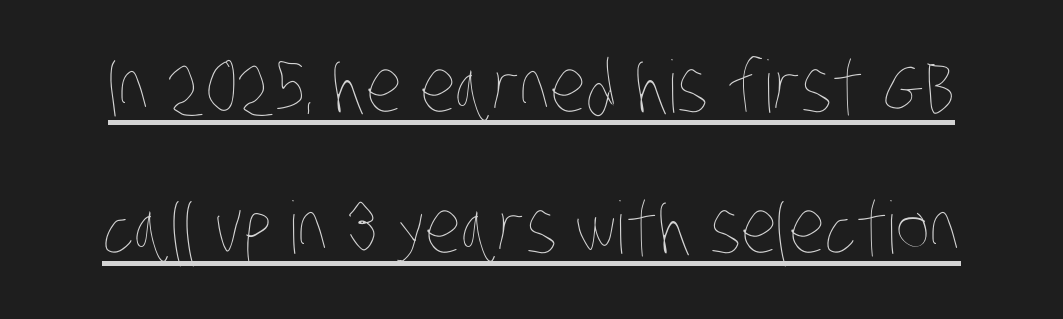
{"bold": "no", "weight": "thin", "width": "condensed", "stroke_contrast": "low", "x_height": "large", "monospaced": "no", "underline": "yes", "line_spacing": "loose", "line_spacing_ratio": 1.96, "letter_spacing": "normal", "letter_spacing_em": 0.0, "glyph_px": 72}
